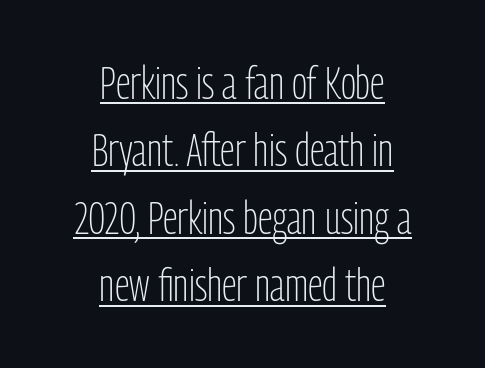
The specimen reads as upright at a glance. These characters rest on top of a visible drawn line. Baseline-to-baseline distance is the conventional proportion of letter height. The rendering uses natural spacing where letterforms have individual widths. The line texture is even and compact thanks to regular tracking.
